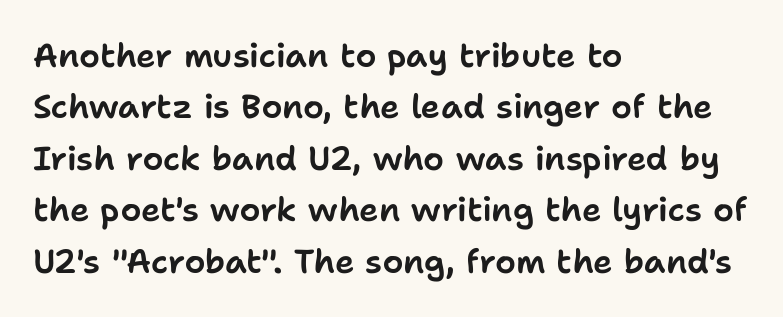
Descenders are the only things crossing below the line. Looks like regular typesetting: each glyph gets only the width it needs. Tracking value appears to be zero — textbook default spacing. A classic flush-left, rag-right setting is used for this passage. Nope, no serifs anywhere on these letters. Posture: vertical.
